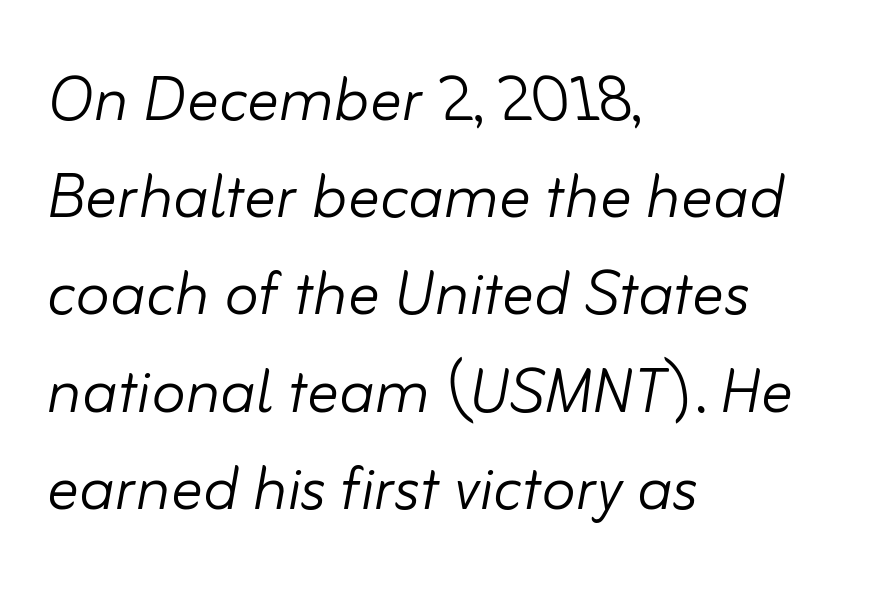
The image shows 79 px light type, italic (leaning right); set left-aligned, line spacing 1.23x, normal letter spacing, not underlined; low stroke contrast and a small x-height.
